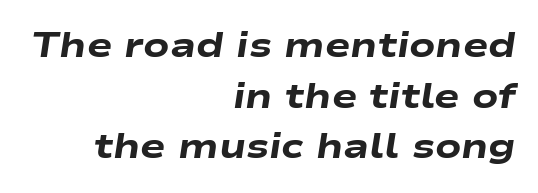
{"italic": "yes", "lean": "right", "slant_degrees": 9, "bold": "yes", "weight": "heavy", "width": "wide", "stroke_contrast": "low", "x_height": "medium", "monospaced": "no", "underline": "no", "align": "right", "line_spacing": "normal", "line_spacing_ratio": 1.49, "letter_spacing": "normal", "letter_spacing_em": 0.0, "glyph_px": 34}
